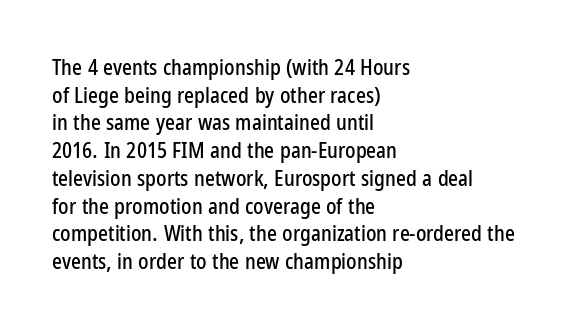
Q: Is the text italic (slanted)? A: No, it is upright.
Q: Is the text underlined? A: No.
Q: How is the paragraph aligned? A: Left-aligned.
Q: Is the spacing between letters normal or unusually wide? A: Normal.
Q: Is the spacing between lines tight, normal or loose? A: Normal.
